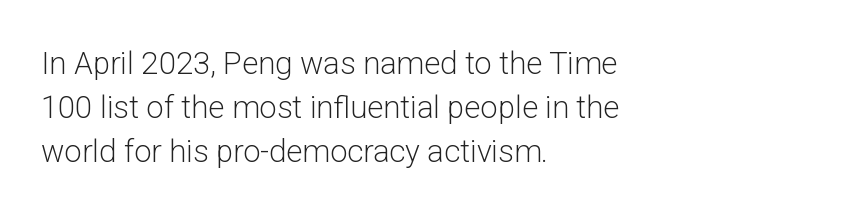
The image shows 31 px light sans-serif type, upright; set left-aligned, normal line spacing (1.42x), normal letter spacing, not underlined; low stroke contrast and a medium x-height.
